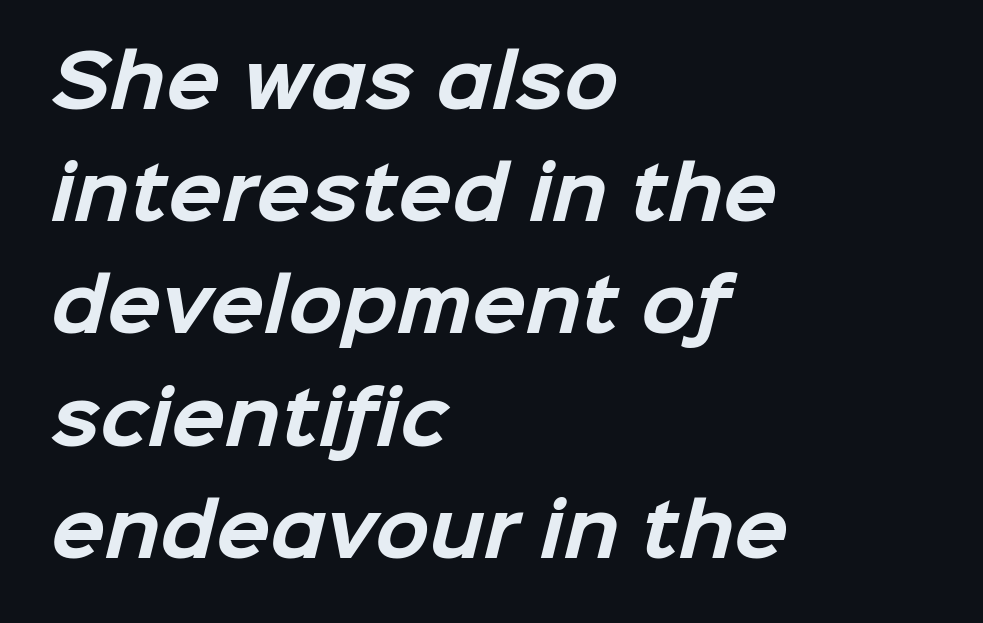
Does the type have serifs? No, each stem ends abruptly. The line-height multiplier appears to be the usual default. A bare baseline throughout the passage. Students, this is bold: see how much ink each stroke carries.
